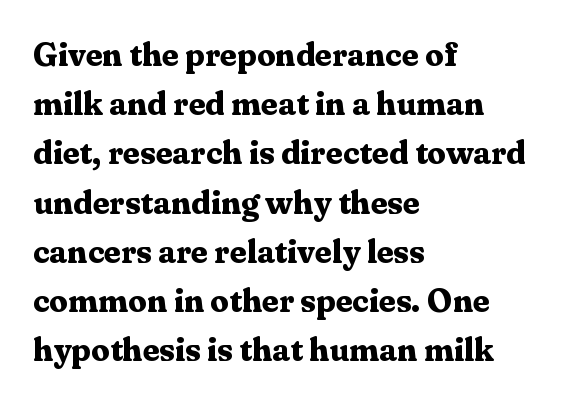
The image shows 33 px bold serif type, upright; set left-aligned, normal line spacing (1.49x), normal letter spacing, not underlined; medium stroke contrast and a medium x-height.
